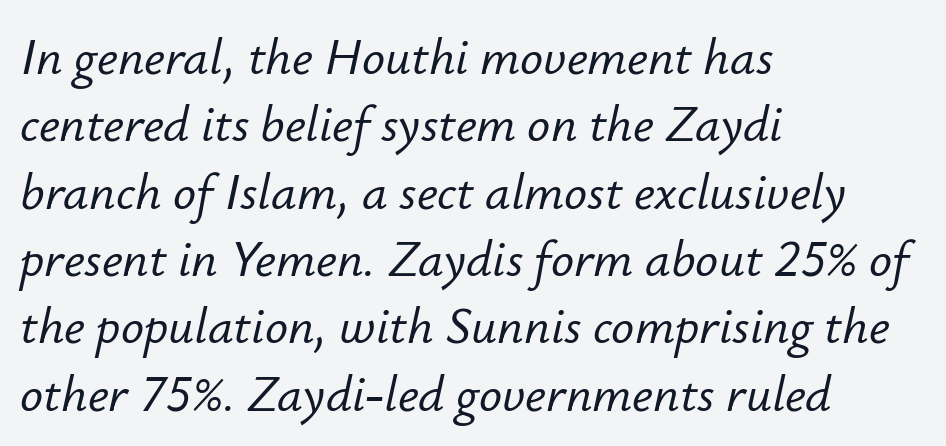
{"italic": "yes", "lean": "right", "slant_degrees": 12, "width": "normal", "stroke_contrast": "low", "x_height": "small", "monospaced": "no", "underline": "no", "align": "left", "line_spacing": "normal", "line_spacing_ratio": 1.32, "letter_spacing": "normal", "letter_spacing_em": 0.0, "glyph_px": 51}
